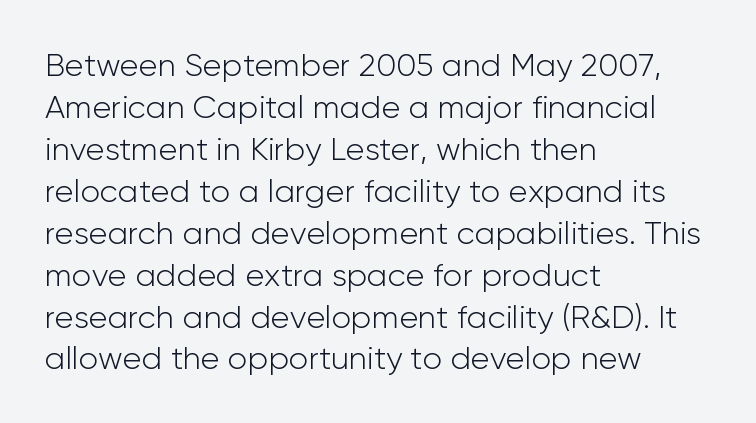
The image shows 32 px light sans-serif type, upright; set left-aligned, normal line spacing (1.31x), normal letter spacing, not underlined; low stroke contrast and a medium x-height.
